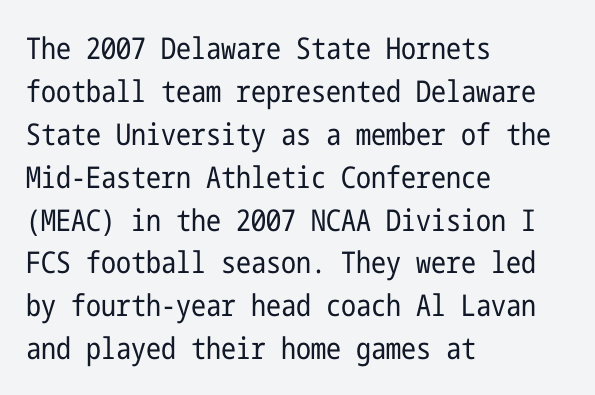
The image shows 30 px regular-weight, condensed sans-serif type, upright; set left-aligned, normal line spacing (1.43x), normal letter spacing, not underlined; low stroke contrast and a medium x-height.
